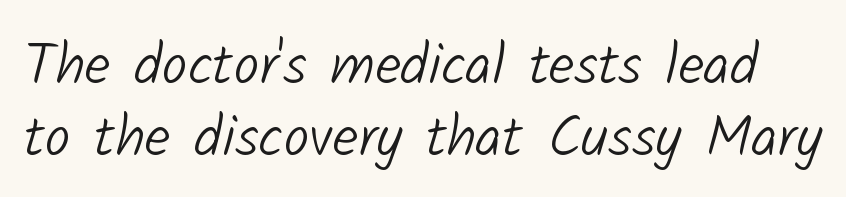
The image shows 58 px light sans-serif type; set line spacing 1.24x, normal letter spacing, not underlined; low stroke contrast and a medium x-height.
